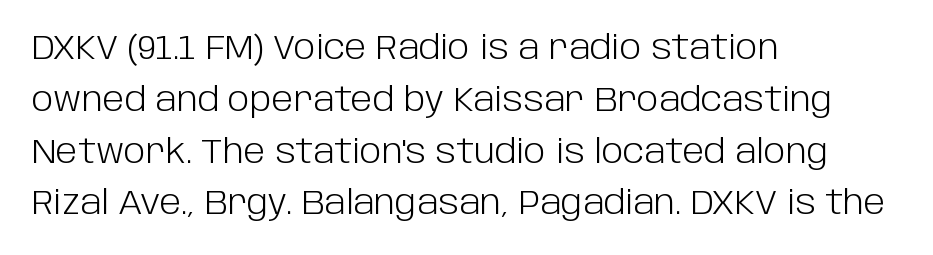
The image shows 33 px light sans-serif type, upright; set left-aligned, normal line spacing (1.57x), normal letter spacing, not underlined; low stroke contrast and a large x-height.
